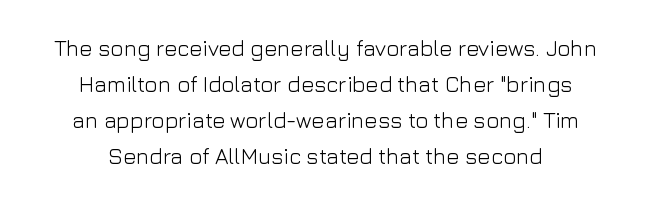
The image shows 22 px text type, upright; set centered, normal line spacing (1.64x), normal letter spacing, not underlined.
